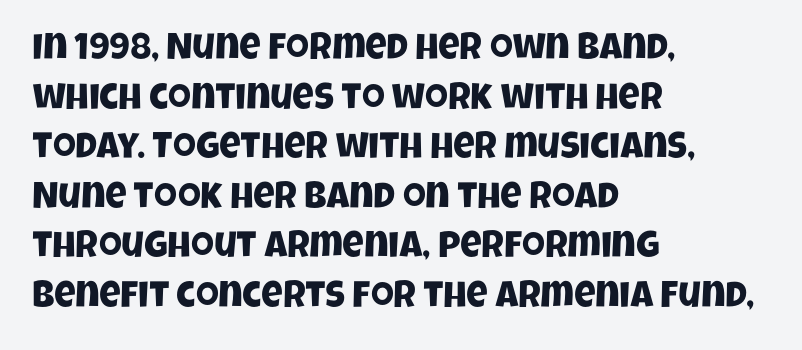
The image shows 37 px condensed sans-serif type; set left-aligned, normal line spacing (1.34x), normal letter spacing, not underlined; low stroke contrast and a large x-height.
